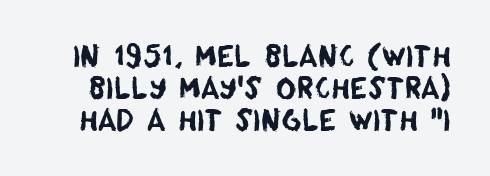
{"serif": "no", "width": "normal", "stroke_contrast": "low", "x_height": "large", "monospaced": "no", "underline": "no", "line_spacing": "tight", "line_spacing_ratio": 1.15, "letter_spacing": "normal", "letter_spacing_em": 0.0, "glyph_px": 28}
